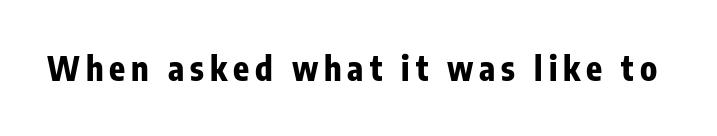
This sample uses an upright cut, with every glyph sitting square on the baseline. Is this a fixed-width face? No — the glyphs have proportional, varying widths. You can tell from the bare stems that sans-serif type was used. Beneath every word, the page is bare. Its strokes are broad and dark, the hallmark of bold type.
